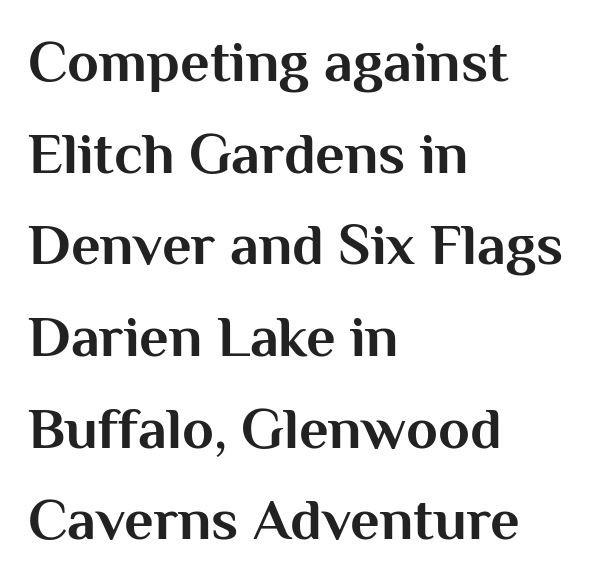
Q: Is the text bold? A: Yes.
Q: Is the text italic (slanted)? A: No, it is upright.
Q: Is the typeface a serif or a sans-serif typeface? A: Sans-serif.
Q: Is the text underlined? A: No.
Q: How is the paragraph aligned? A: Left-aligned.
Q: Is the spacing between letters normal or unusually wide? A: Normal.
Q: Is the spacing between lines tight, normal or loose? A: Normal.
Q: Width (condensed, normal, or wide)? A: Normal.
Q: Stroke contrast? A: Medium.
Q: x-height? A: Medium.
Q: Monospaced? A: No.
